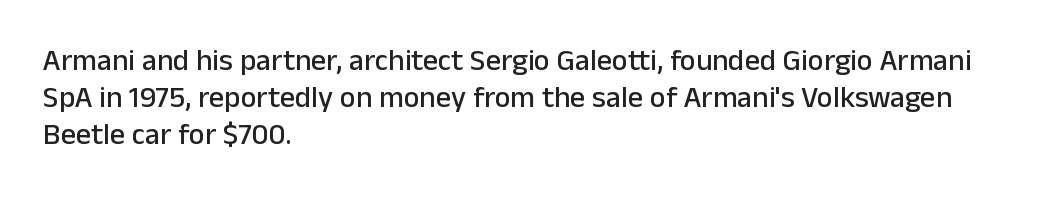
Q: Is the text italic (slanted)? A: No, it is upright.
Q: Is the typeface a serif or a sans-serif typeface? A: Sans-serif.
Q: Is the text underlined? A: No.
Q: How is the paragraph aligned? A: Left-aligned.
Q: Is the spacing between letters normal or unusually wide? A: Normal.
Q: Width (condensed, normal, or wide)? A: Normal.
Q: Stroke contrast? A: Low.
Q: x-height? A: Medium.
Q: Monospaced? A: No.
